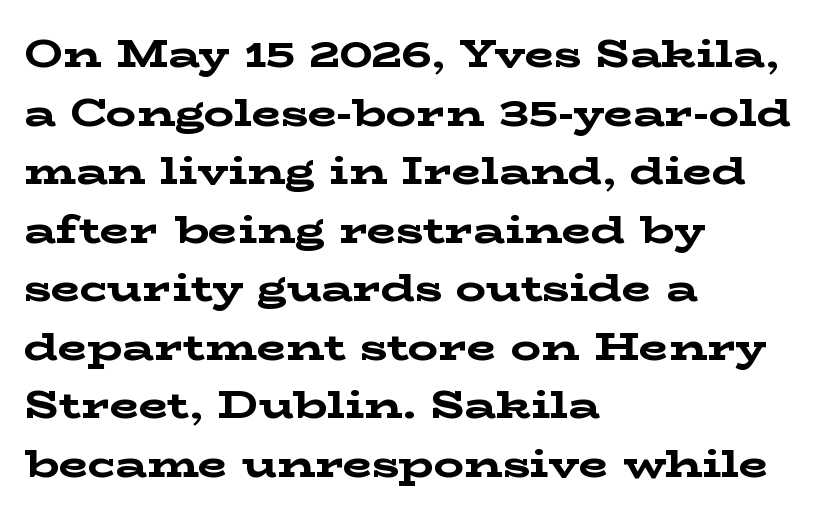
Looks like regular typesetting: each glyph gets only the width it needs. These lines keep a tight, regular rhythm from letter to letter. The lettering stays uniformly vertical, giving the passage a roman look. Pretty heavy lettering here — definitely bold. Underlining? Definitely not there. The designer left line spacing at the default.
